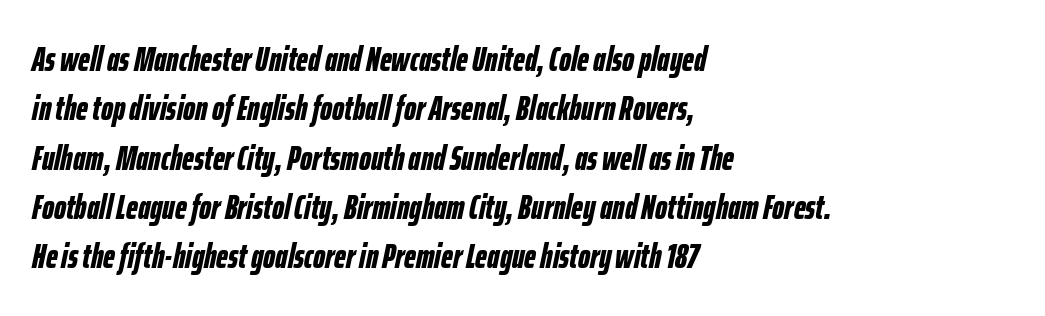
The image shows 34 px bold, condensed type, italic (leaning right); set left-aligned, normal line spacing (1.45x), normal letter spacing, not underlined; low stroke contrast and a medium x-height.
